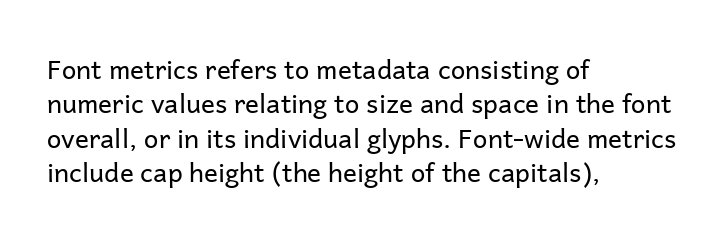
Q: Is the text bold? A: No.
Q: Is the text italic (slanted)? A: No, it is upright.
Q: Is the text underlined? A: No.
Q: How is the paragraph aligned? A: Left-aligned.
Q: Is the spacing between letters normal or unusually wide? A: Normal.
Q: Is the spacing between lines tight, normal or loose? A: Normal.
